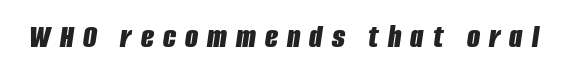
The image shows 34 px bold, condensed type, italic (leaning right); set unusually wide letter spacing (+0.27 em), not underlined; low stroke contrast and a large x-height.
